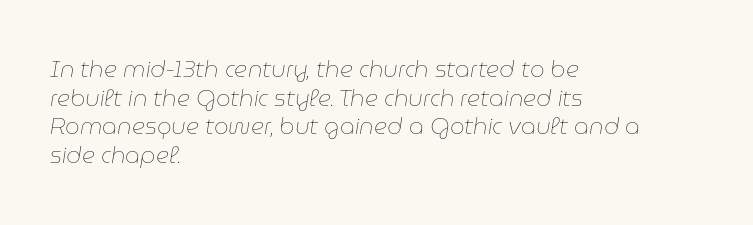
Leftover space on each line is placed entirely after the last word. The line texture is even and compact thanks to regular tracking. No heavy texture on the line: the type isn't bold. The text carries the slant typical of an italic or oblique font.
